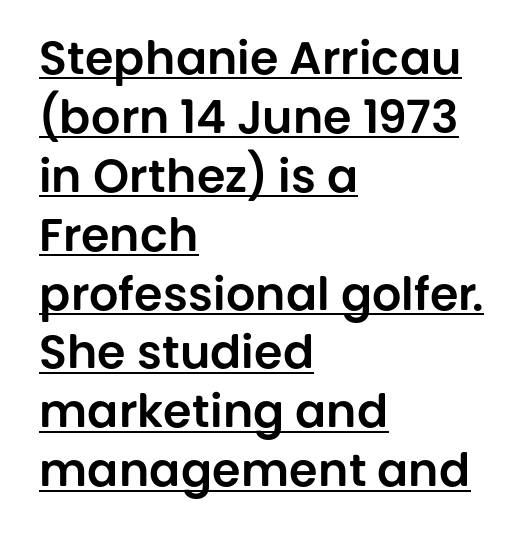
The image shows 46 px sans-serif type, upright; set left-aligned, normal line spacing (1.28x), normal letter spacing, underlined; low stroke contrast and a large x-height.
